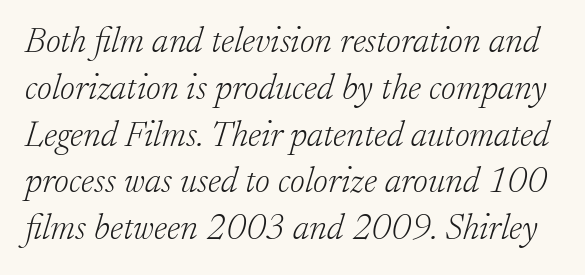
Q: Is the text bold? A: No.
Q: Is the text italic (slanted)? A: Yes, it leans right by about 17 degrees.
Q: Is the typeface a serif or a sans-serif typeface? A: Serif.
Q: Is the text underlined? A: No.
Q: Is the spacing between letters normal or unusually wide? A: Normal.
Q: Is the spacing between lines tight, normal or loose? A: Normal.
Q: Width (condensed, normal, or wide)? A: Normal.
Q: Stroke contrast? A: Low.
Q: x-height? A: Small.
Q: Monospaced? A: No.
